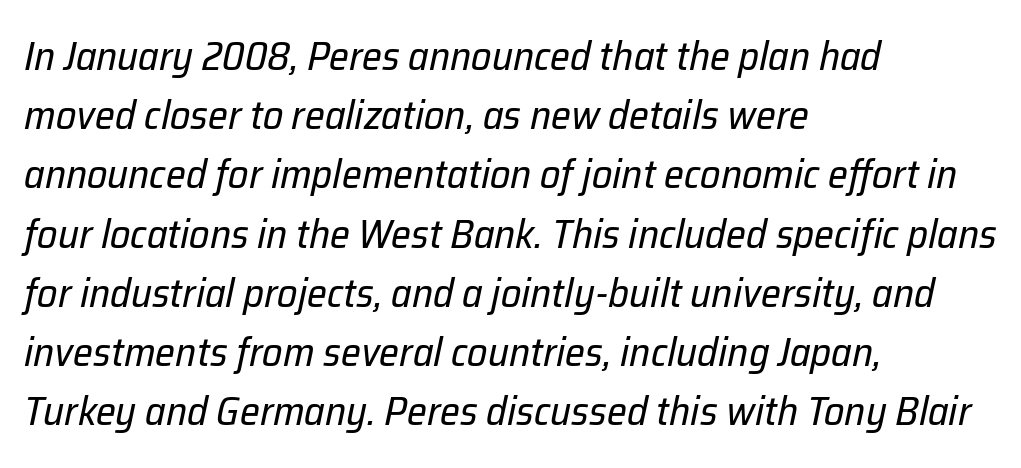
Does the lettering tilt? It does — this is italic. Compared with a typical body face, this is equally light or lighter still. Baseline-to-baseline distance is the conventional proportion of letter height. The passage shown is not underscored anywhere. The face used here is proportionally spaced, like ordinary book or web type.
